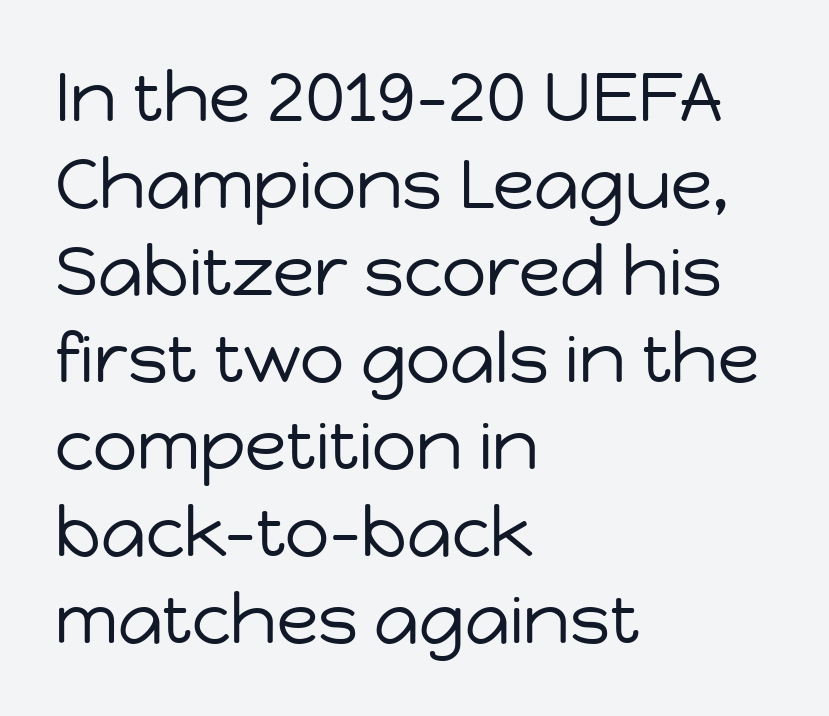
The image shows 69 px regular-weight sans-serif type, upright; set left-aligned, normal line spacing (1.26x), normal letter spacing, not underlined; low stroke contrast and a medium x-height.
